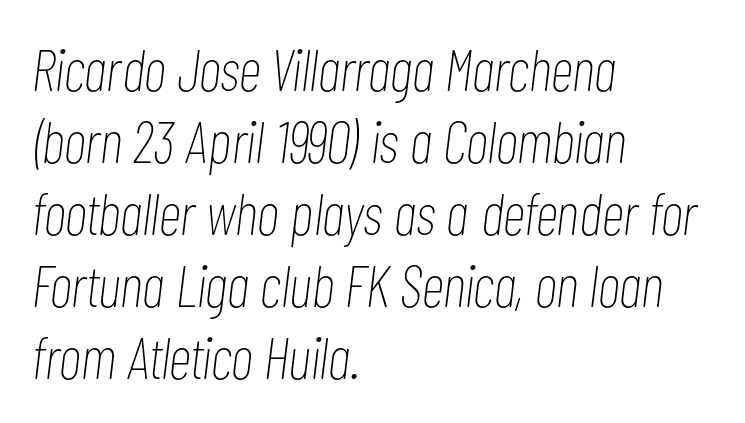
The image shows 59 px thin, condensed type, italic (leaning right); set left-aligned, line spacing 1.22x, normal letter spacing, not underlined; low stroke contrast and a medium x-height.
